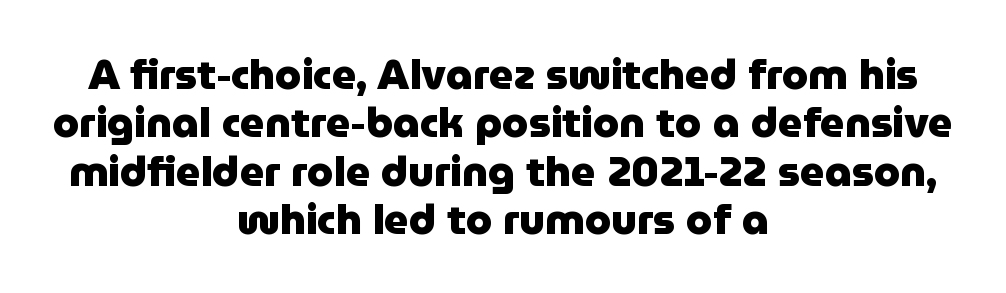
{"serif": "no", "italic": "no", "bold": "yes", "weight": "heavy", "width": "normal", "stroke_contrast": "low", "x_height": "medium", "monospaced": "no", "underline": "no", "align": "center", "line_spacing": "tight", "line_spacing_ratio": 1.15, "letter_spacing": "normal", "letter_spacing_em": 0.0, "glyph_px": 42}
